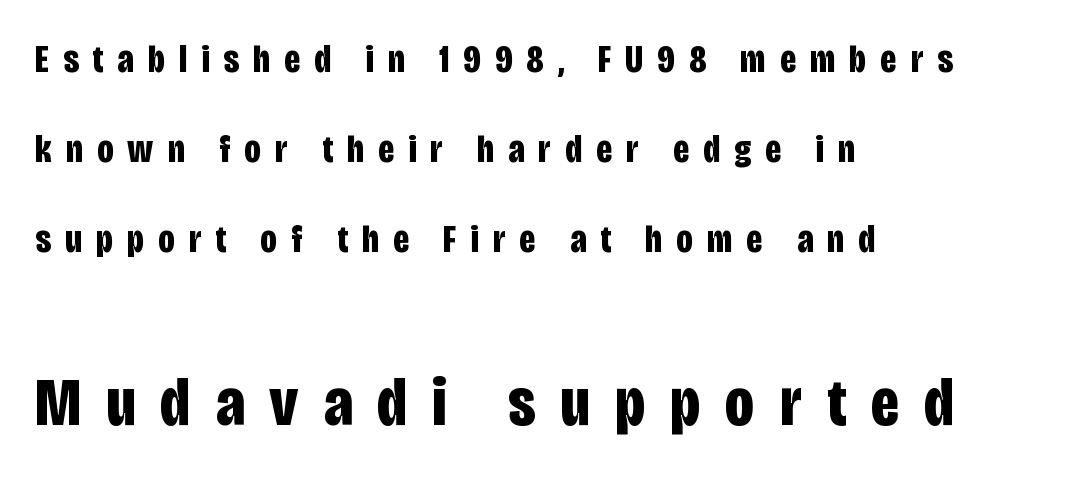
Upright lettering throughout. Display-style spreading of the glyphs; the letterfit is very open. Clear beneath every line of the passage. How would I describe the line gaps? Wide and relaxed.
